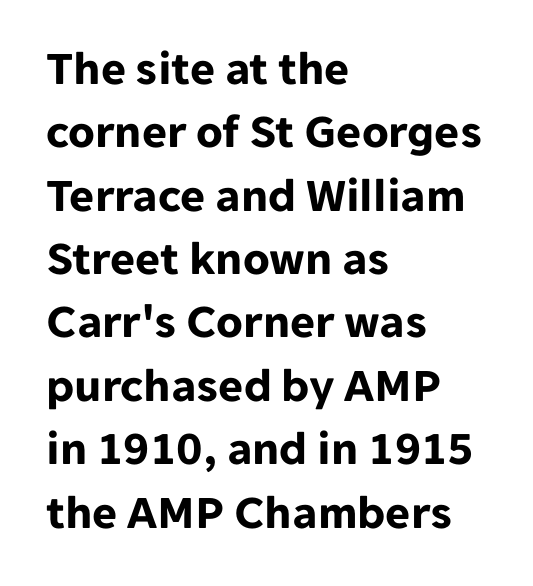
{"serif": "no", "italic": "no", "bold": "yes", "weight": "bold", "width": "normal", "stroke_contrast": "low", "x_height": "medium", "monospaced": "no", "underline": "no", "align": "left", "line_spacing": "normal", "line_spacing_ratio": 1.32, "letter_spacing": "normal", "letter_spacing_em": 0.0, "glyph_px": 48}
